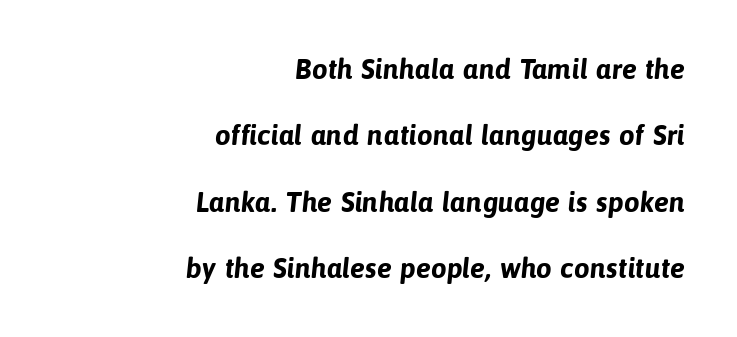
Are there feet on the stems? There aren't — it's a sans. Typesetter's note: full bold, strokes at maximum text heaviness. The passage shown stacks its lines with a broad gap. Anything drawn beneath the words? Only blank space. Students, note that the glyphs here touch the page at normal intervals.
